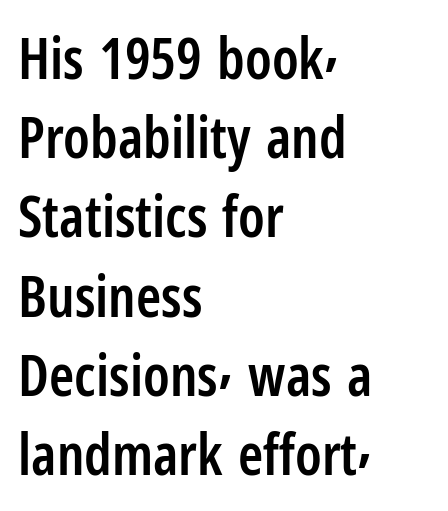
{"serif": "no", "italic": "no", "bold": "semi", "weight": "semibold", "width": "condensed", "stroke_contrast": "low", "x_height": "medium", "monospaced": "no", "underline": "no", "align": "left", "line_spacing": "normal", "line_spacing_ratio": 1.39, "letter_spacing": "normal", "letter_spacing_em": 0.0, "glyph_px": 57}
